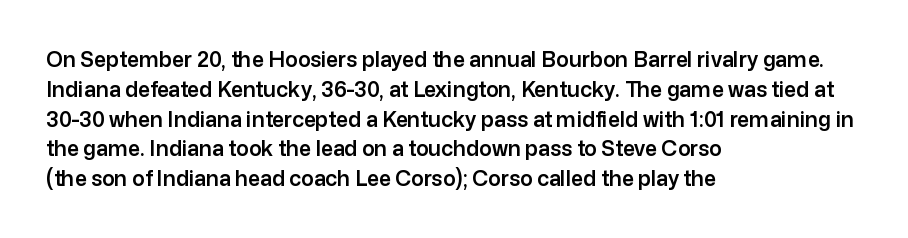
Q: Is the text italic (slanted)? A: No, it is upright.
Q: Is the text underlined? A: No.
Q: How is the paragraph aligned? A: Left-aligned.
Q: Is the spacing between letters normal or unusually wide? A: Normal.
Q: Is the spacing between lines tight, normal or loose? A: Normal.
